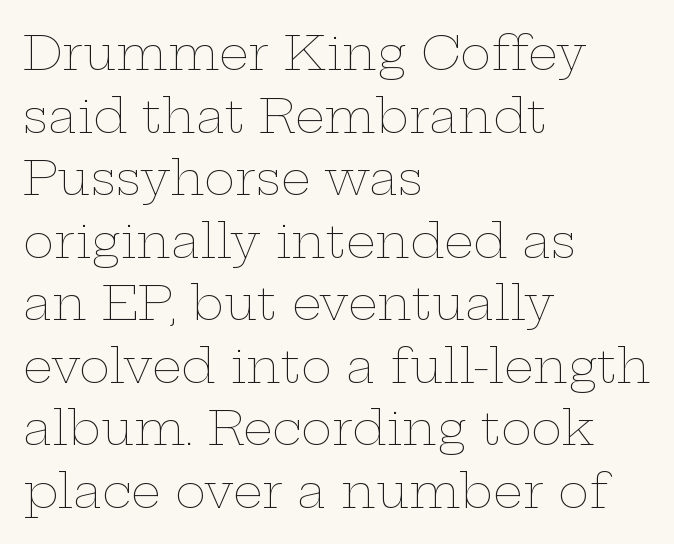
The image shows 47 px thin, wide type, upright; set left-aligned, normal line spacing (1.33x), normal letter spacing, not underlined; low stroke contrast and a medium x-height.
